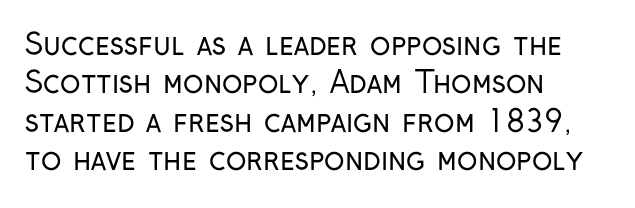
Q: Is the text bold? A: No.
Q: Is the text italic (slanted)? A: No, it is upright.
Q: Is the typeface a serif or a sans-serif typeface? A: Sans-serif.
Q: Is the text underlined? A: No.
Q: How is the paragraph aligned? A: Left-aligned.
Q: Is the spacing between letters normal or unusually wide? A: Normal.
Q: Is the spacing between lines tight, normal or loose? A: Normal.
Q: Width (condensed, normal, or wide)? A: Condensed.
Q: Stroke contrast? A: Low.
Q: x-height? A: Medium.
Q: Monospaced? A: No.
